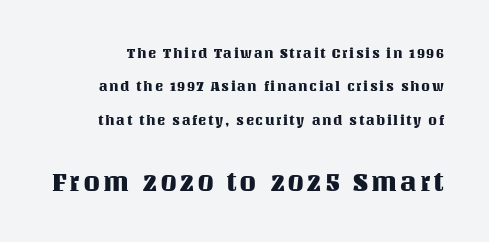
The image shows 27 px text type, upright; set loose line spacing (2.38x), not underlined; the second (bottom) block is 1.93x larger.
